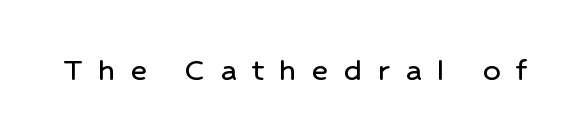
Q: Is the text italic (slanted)? A: No, it is upright.
Q: Is the typeface a serif or a sans-serif typeface? A: Sans-serif.
Q: Is the text underlined? A: No.
Q: Is the spacing between letters normal or unusually wide? A: Unusually wide.
Q: Width (condensed, normal, or wide)? A: Normal.
Q: Stroke contrast? A: Low.
Q: x-height? A: Medium.
Q: Monospaced? A: No.
